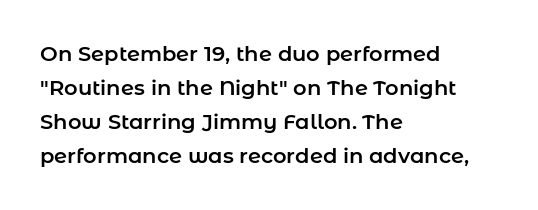
The image shows 21 px text type, upright; set left-aligned, normal line spacing (1.62x), normal letter spacing, not underlined.
